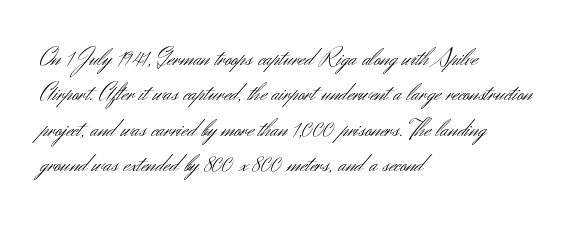
The image shows 26 px text type; set left-aligned, normal line spacing (1.36x), normal letter spacing, not underlined.
